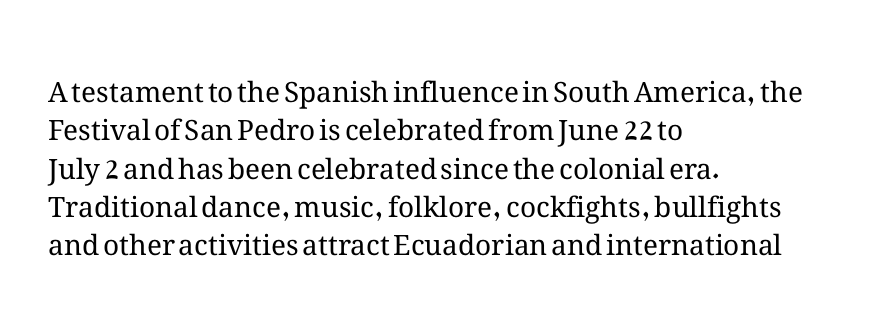
Q: Is the text bold? A: No.
Q: Is the text italic (slanted)? A: No, it is upright.
Q: Is the text underlined? A: No.
Q: How is the paragraph aligned? A: Left-aligned.
Q: Is the spacing between letters normal or unusually wide? A: Normal.
Q: Is the spacing between lines tight, normal or loose? A: Normal.
Q: Width (condensed, normal, or wide)? A: Normal.
Q: Stroke contrast? A: Medium.
Q: x-height? A: Medium.
Q: Monospaced? A: No.
